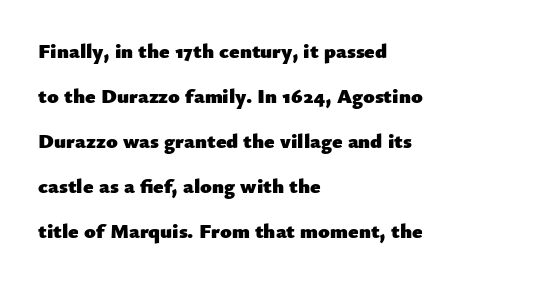
{"italic": "no", "bold": "yes", "underline": "no", "align": "left", "line_spacing": "loose", "line_spacing_ratio": 2.14, "letter_spacing": "normal", "letter_spacing_em": 0.0, "glyph_px": 21}
